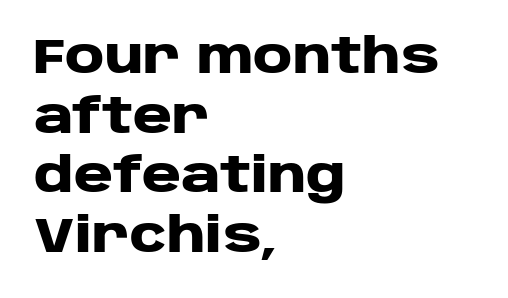
The image shows 48 px heavy, wide sans-serif type, upright; set left-aligned, line spacing 1.24x, normal letter spacing, not underlined; low stroke contrast and a large x-height.
